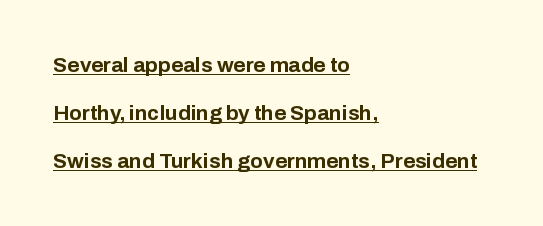
{"italic": "no", "bold": "yes", "underline": "yes", "align": "left", "line_spacing": "loose", "line_spacing_ratio": 2.28, "letter_spacing": "normal", "letter_spacing_em": 0.0, "glyph_px": 21}
